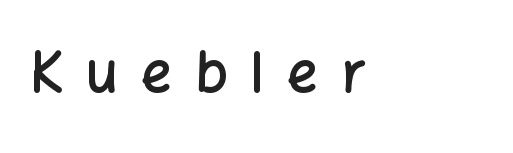
The image shows 54 px semibold sans-serif type, upright; set left-aligned, unusually wide letter spacing (+0.43 em), not underlined; low stroke contrast and a medium x-height.
